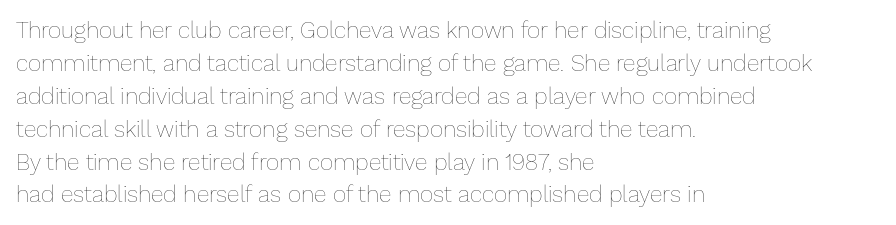
{"italic": "no", "bold": "no", "underline": "no", "align": "left", "line_spacing": "normal", "line_spacing_ratio": 1.43, "letter_spacing": "normal", "letter_spacing_em": 0.0, "glyph_px": 23}
